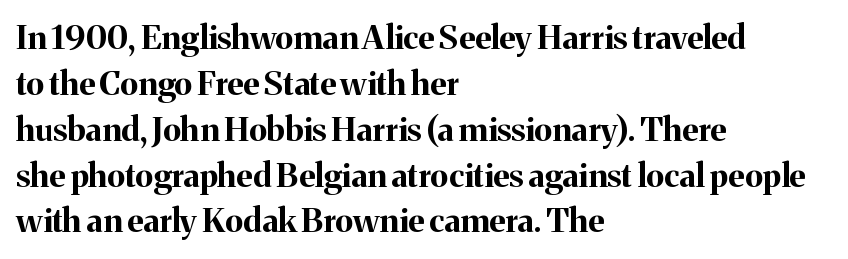
Q: Is the text bold? A: Yes.
Q: Is the text italic (slanted)? A: No, it is upright.
Q: Is the typeface a serif or a sans-serif typeface? A: Serif.
Q: Is the text underlined? A: No.
Q: How is the paragraph aligned? A: Left-aligned.
Q: Is the spacing between letters normal or unusually wide? A: Normal.
Q: Is the spacing between lines tight, normal or loose? A: Normal.
Q: Width (condensed, normal, or wide)? A: Normal.
Q: Stroke contrast? A: Medium.
Q: x-height? A: Medium.
Q: Monospaced? A: No.
